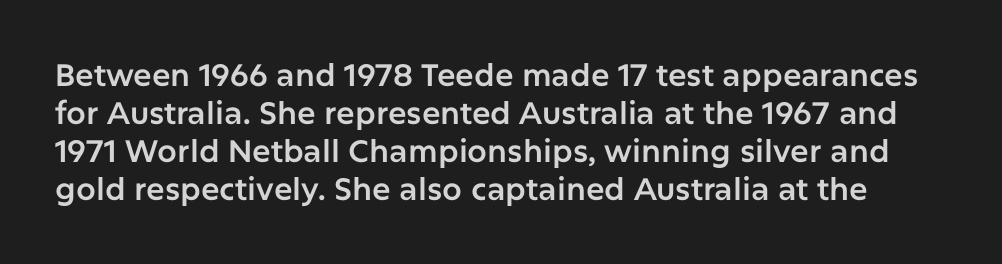
The image shows 31 px sans-serif type, upright; set line spacing 1.23x, normal letter spacing, not underlined; low stroke contrast and a medium x-height.
